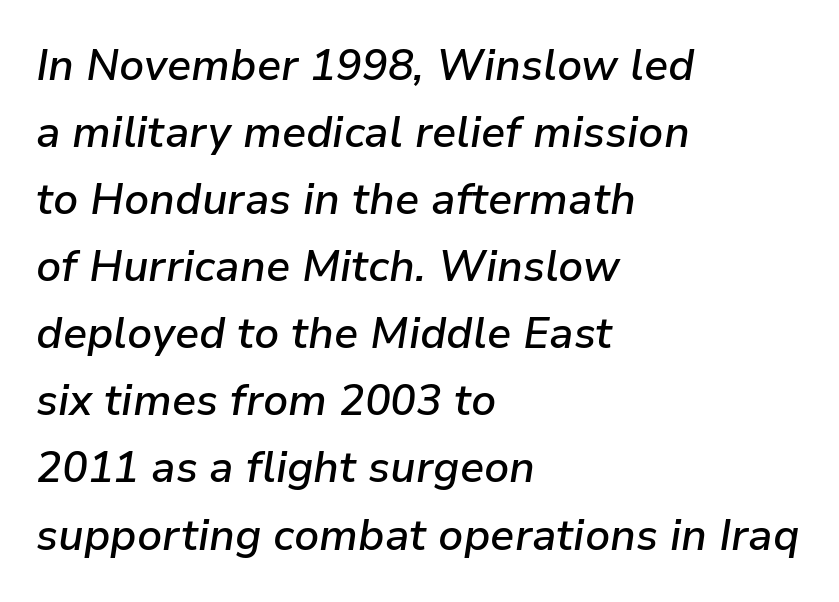
Q: Is the text bold? A: Semi-bold.
Q: Is the text italic (slanted)? A: Yes, it leans right by about 9 degrees.
Q: Is the text underlined? A: No.
Q: How is the paragraph aligned? A: Left-aligned.
Q: Is the spacing between letters normal or unusually wide? A: Normal.
Q: Is the spacing between lines tight, normal or loose? A: Normal.
Q: Width (condensed, normal, or wide)? A: Normal.
Q: Stroke contrast? A: Low.
Q: x-height? A: Medium.
Q: Monospaced? A: No.
